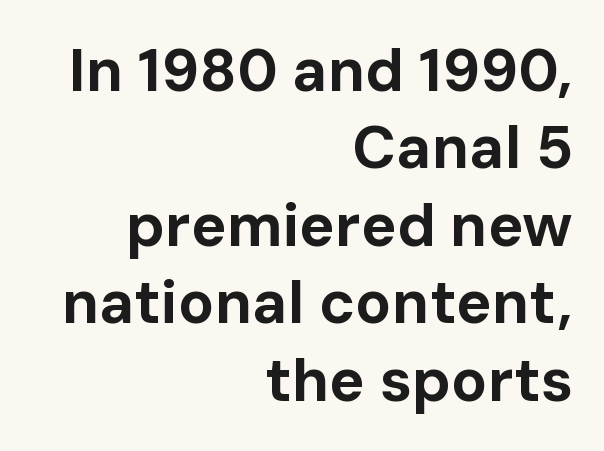
The line-height multiplier appears to be the usual default. Rendered with straight, roman letterforms. To sum up the face: it is a sans, with no serifs. Summary of weight: heavy, a full bold. The glyphs are unaccompanied by any horizontal stroke below them.
